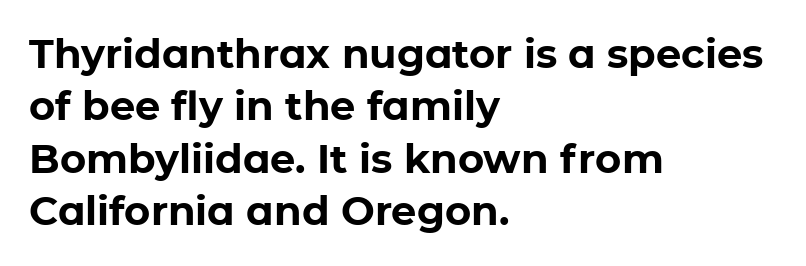
The image shows 40 px bold sans-serif type, upright; set left-aligned, normal line spacing (1.31x), normal letter spacing, not underlined; low stroke contrast and a medium x-height.
